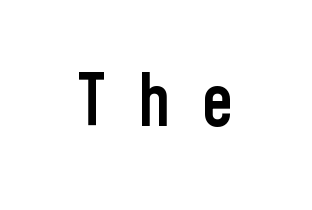
{"serif": "no", "italic": "no", "bold": "semi", "weight": "semibold", "width": "condensed", "stroke_contrast": "low", "x_height": "medium", "monospaced": "no", "underline": "no", "letter_spacing": "wide", "letter_spacing_em": 0.44, "glyph_px": 72}
